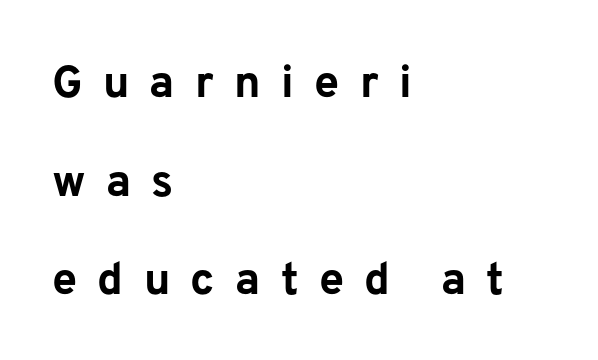
Q: Is the text bold? A: Yes.
Q: Is the text italic (slanted)? A: No, it is upright.
Q: Is the typeface a serif or a sans-serif typeface? A: Sans-serif.
Q: Is the text underlined? A: No.
Q: How is the paragraph aligned? A: Left-aligned.
Q: Is the spacing between letters normal or unusually wide? A: Unusually wide.
Q: Is the spacing between lines tight, normal or loose? A: Loose.
Q: Width (condensed, normal, or wide)? A: Normal.
Q: Stroke contrast? A: Low.
Q: x-height? A: Medium.
Q: Monospaced? A: No.
